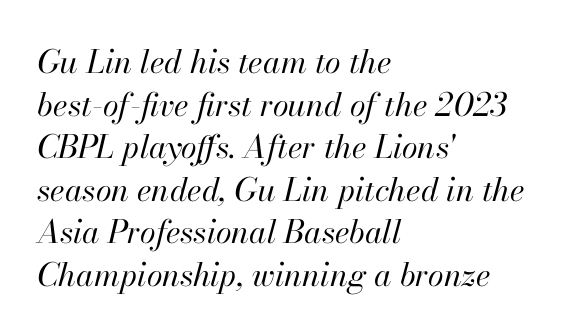
{"italic": "yes", "lean": "right", "slant_degrees": 13, "bold": "no", "weight": "regular", "width": "normal", "stroke_contrast": "high", "x_height": "small", "monospaced": "no", "underline": "no", "align": "left", "line_spacing": "normal", "line_spacing_ratio": 1.33, "letter_spacing": "normal", "letter_spacing_em": 0.0, "glyph_px": 32}
